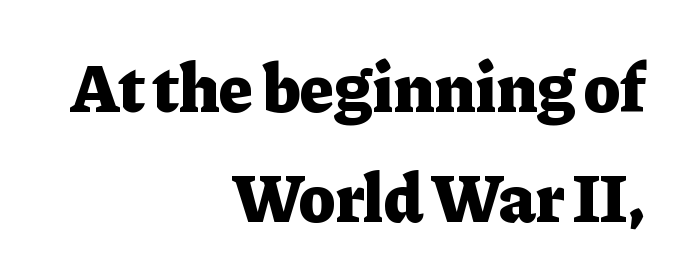
The image shows 69 px heavy serif type, upright; set right-aligned, normal line spacing (1.6x), normal letter spacing, not underlined; low stroke contrast and a medium x-height.
